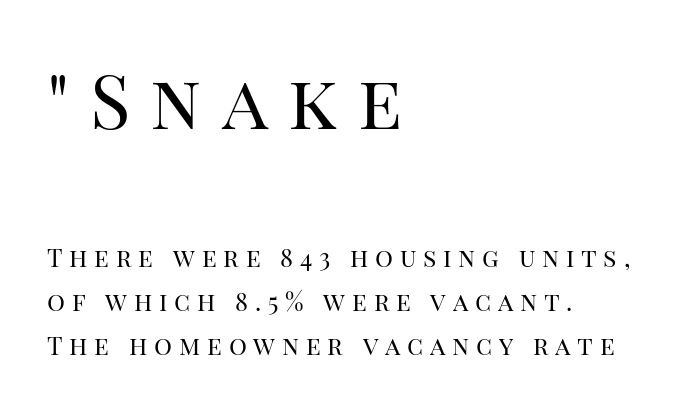
These lines are set flush left with a ragged right edge. Underline: absent. The typeface has the unassuming heft of standard copy or less. The tracking reads as deliberately expanded to a designer's eye.
